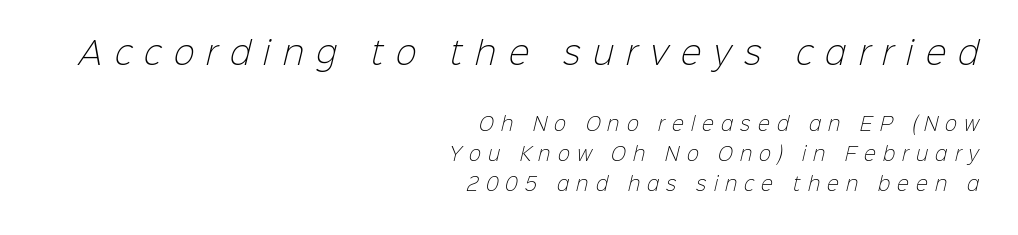
{"serif": "no", "bold": "no", "weight": "light", "width": "normal", "stroke_contrast": "low", "x_height": "medium", "monospaced": "no", "underline": "no", "align": "right", "line_spacing": "normal", "line_spacing_ratio": 1.68, "letter_spacing": "wide", "letter_spacing_em": 0.4, "larger_block": "first", "size_ratio": 1.72, "glyph_px": 31}
